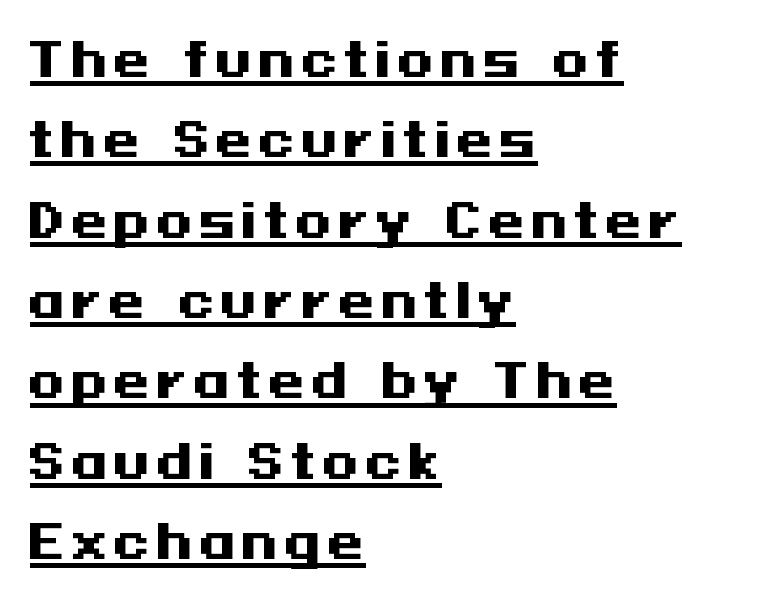
The image shows 47 px heavy, wide sans-serif type, upright; set left-aligned, line spacing 1.71x, underlined; medium stroke contrast and a medium x-height.
